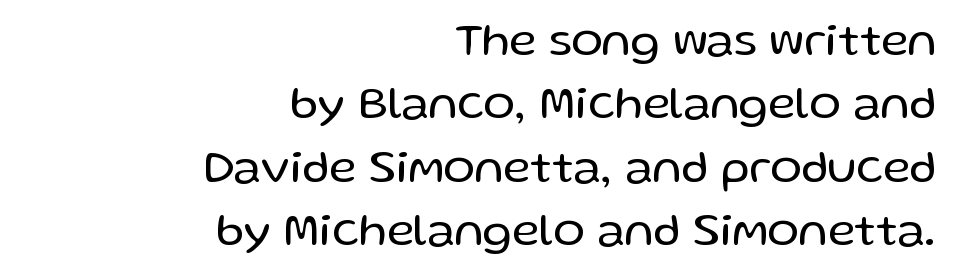
No feet cap the strokes, marking this as sans-serif type. Vertical strokes here are truly vertical. Short and long lines alike share a common ending point at right. The letters sit at their default tracking, neither squeezed nor spread. Weight: regular or lighter.
